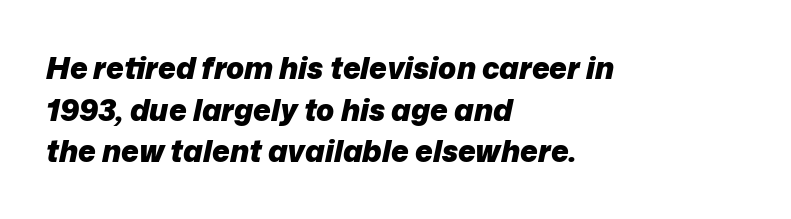
Notice how the passage keeps a crisp vertical edge on the left only. The passage shown is not underscored anywhere. If you drew a line through each stem, it would be angled. Varying glyph widths throughout — classic text-font behaviour. Honestly, the row spacing looks completely unremarkable. This rendering leaves character spacing at its baseline value.
